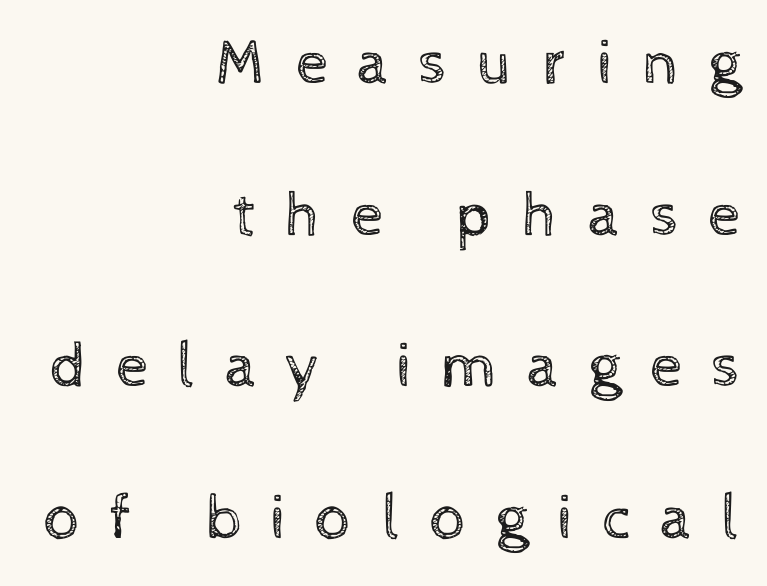
The horizontal fit of the characters is loose and conspicuously gappy. Each row of text sits above clean, open space. Posture: upright roman. Weight: in the light-to-regular range. Quick note: interline space is abundant. The paragraph shown leans on its right margin.
